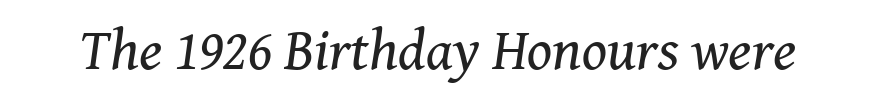
Q: Is the text bold? A: No.
Q: Is the text italic (slanted)? A: Yes, it leans right by about 8 degrees.
Q: Is the typeface a serif or a sans-serif typeface? A: Serif.
Q: Is the text underlined? A: No.
Q: Is the spacing between letters normal or unusually wide? A: Normal.
Q: Width (condensed, normal, or wide)? A: Normal.
Q: Stroke contrast? A: Medium.
Q: x-height? A: Medium.
Q: Monospaced? A: No.
